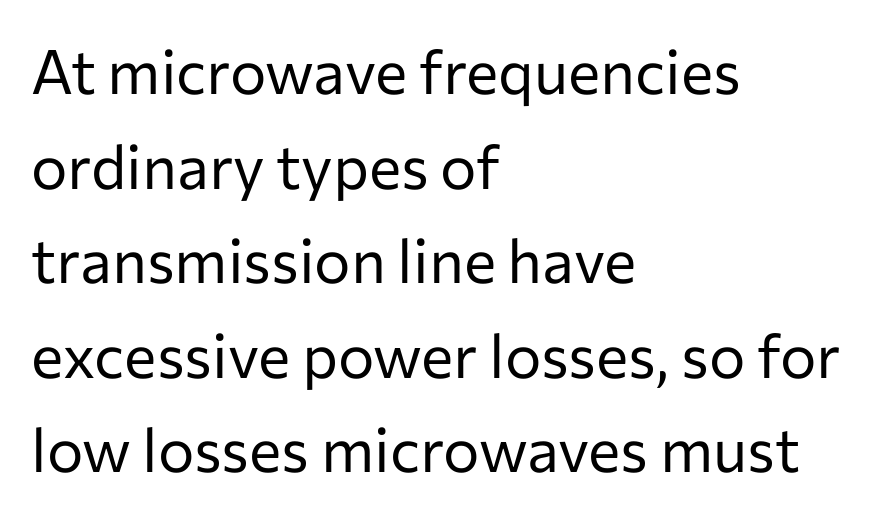
Q: Is the text bold? A: No.
Q: Is the text italic (slanted)? A: No, it is upright.
Q: Is the typeface a serif or a sans-serif typeface? A: Sans-serif.
Q: Is the text underlined? A: No.
Q: How is the paragraph aligned? A: Left-aligned.
Q: Is the spacing between letters normal or unusually wide? A: Normal.
Q: Is the spacing between lines tight, normal or loose? A: Normal.
Q: Width (condensed, normal, or wide)? A: Normal.
Q: Stroke contrast? A: Low.
Q: x-height? A: Medium.
Q: Monospaced? A: No.
